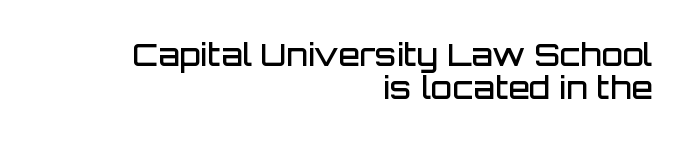
Words float on clear page, feet unadorned. You can tell from the bare stems that sans-serif type was used. Set as a demibold, roughly 600 on the weight scale. Character widths vary here, with narrow letters taking less room than wide ones.
